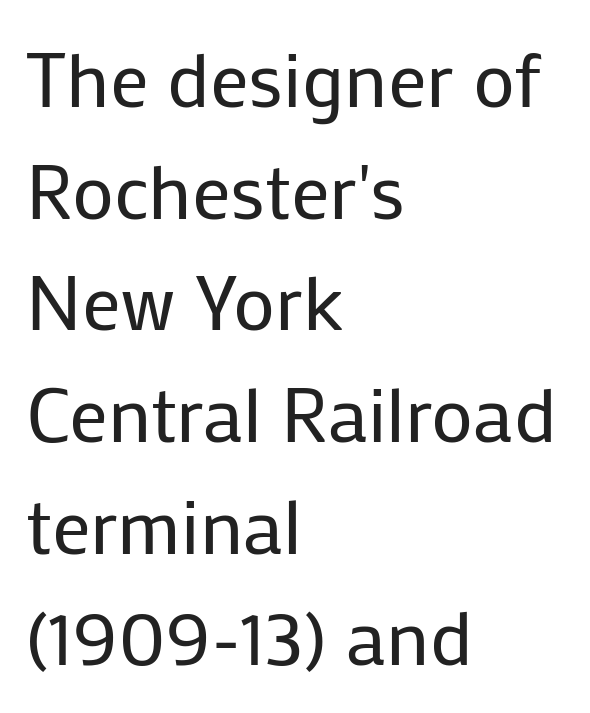
The image shows 77 px regular-weight sans-serif type, upright; set left-aligned, normal line spacing (1.45x), normal letter spacing, not underlined; low stroke contrast and a medium x-height.
